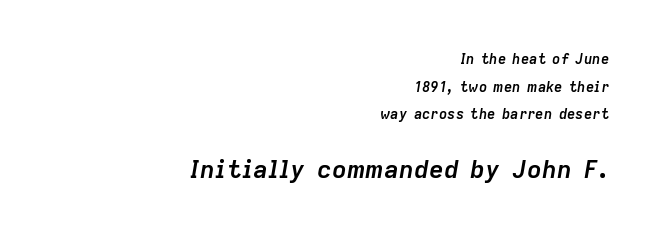
{"italic": "yes", "lean": "right", "slant_degrees": 9, "bold": "yes", "underline": "no", "align": "right", "line_spacing": "loose", "line_spacing_ratio": 1.97, "letter_spacing": "normal", "letter_spacing_em": 0.0, "larger_block": "second", "size_ratio": 1.79, "glyph_px": 25}
